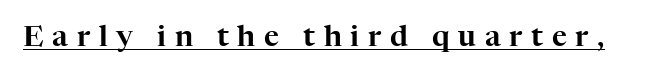
The letters carry serifs — small finishing strokes at the ends of their stems. If you drew a line through each stem, it would be perfectly vertical. The passage shown is typed in a proportional face where columns would drift. Each word looks stretched out because of the extra space between its letters. Like a heading marked for emphasis, these lines bear an underscore.
